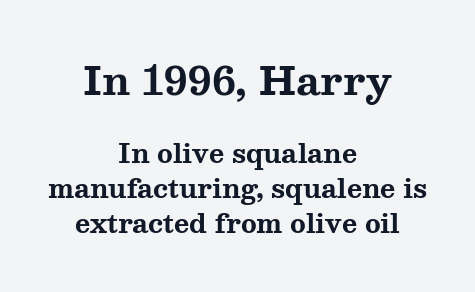
{"serif": "yes", "italic": "no", "bold": "yes", "weight": "bold", "width": "wide", "stroke_contrast": "medium", "x_height": "medium", "monospaced": "no", "underline": "no", "align": "center", "line_spacing": "normal", "line_spacing_ratio": 1.35, "letter_spacing": "normal", "letter_spacing_em": 0.0, "larger_block": "first", "size_ratio": 1.5, "glyph_px": 39}
